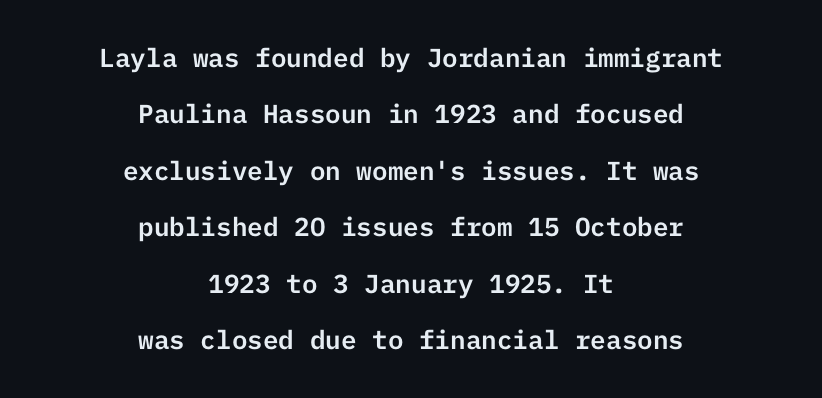
The image shows 26 px text type, upright; set centered, loose line spacing (2.17x), normal letter spacing, not underlined.
